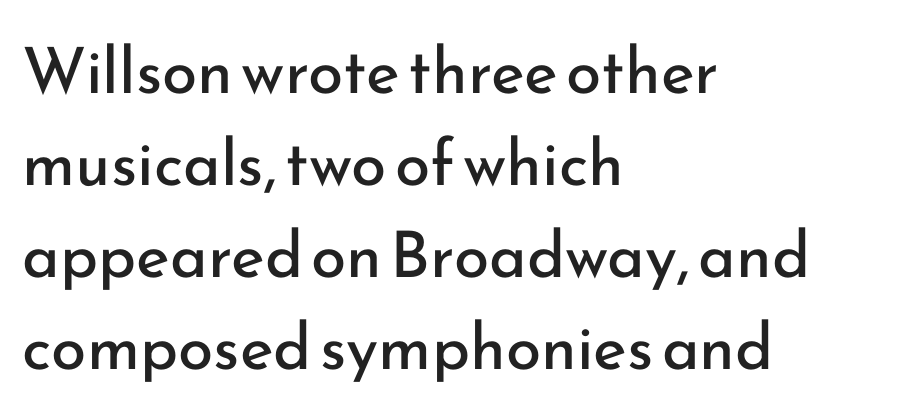
The image shows 64 px regular-weight sans-serif type, upright; set left-aligned, normal line spacing (1.44x), normal letter spacing, not underlined; low stroke contrast and a small x-height.
